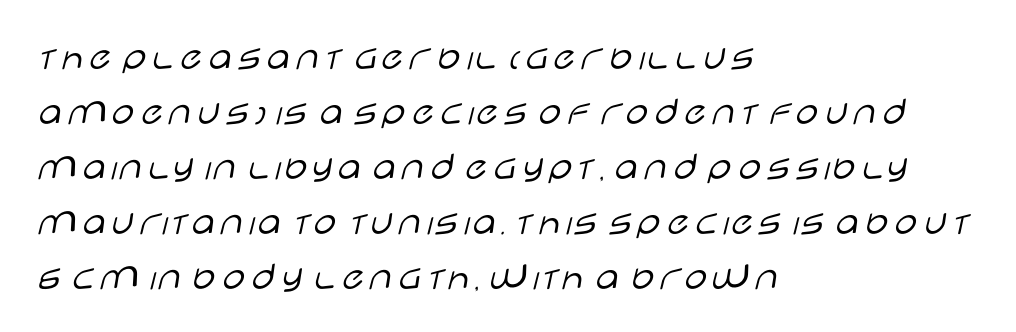
The image shows 41 px light, wide sans-serif type; set left-aligned, normal line spacing (1.34x), normal letter spacing, not underlined; low stroke contrast and a large x-height.
